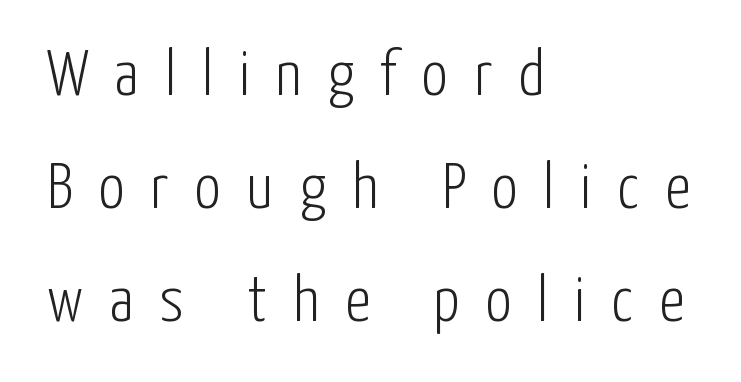
Here the designer chose a conventional face with non-uniform glyph widths. The gap between lines stays unmarked. Loose tracking; the words dissolve into strings of separated letters. Unlike italic type, these characters show no tilt at all. No chunkiness to these letters — they're not bold. The letters carry no serifs — their stems end cleanly without finishing strokes.
